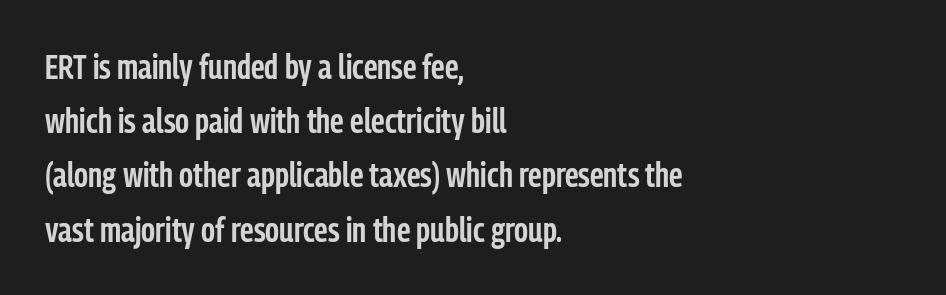
The image shows 35 px semibold, condensed sans-serif type, upright; set left-aligned, normal line spacing (1.55x), normal letter spacing, not underlined; low stroke contrast and a medium x-height.
